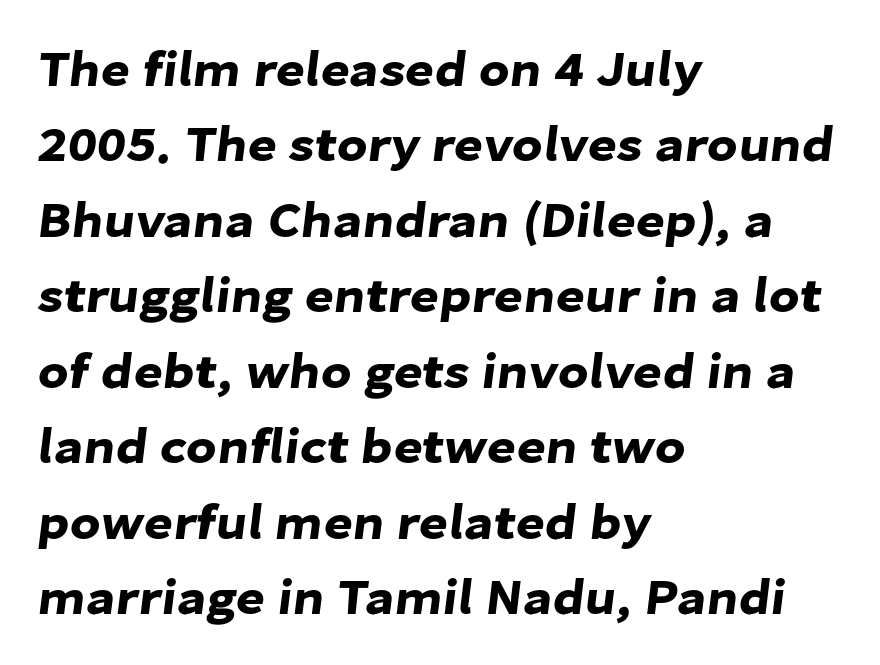
The lines are quadded left. The passage shown is typed in a proportional face where columns would drift. Does extra space separate the letters? No, they use regular spacing. This rendering employs a face without finishing strokes, i.e., a sans-serif. A typesetter would call this leading conventional body-copy spacing.
